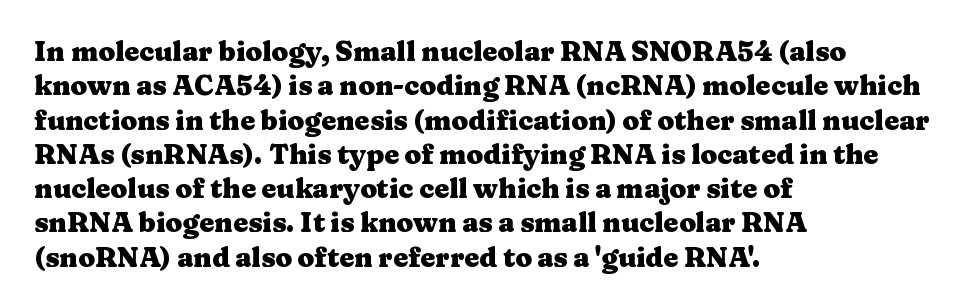
Q: Is the text bold? A: Yes.
Q: Is the text italic (slanted)? A: No, it is upright.
Q: Is the text underlined? A: No.
Q: How is the paragraph aligned? A: Left-aligned.
Q: Is the spacing between letters normal or unusually wide? A: Normal.
Q: Is the spacing between lines tight, normal or loose? A: Normal.
